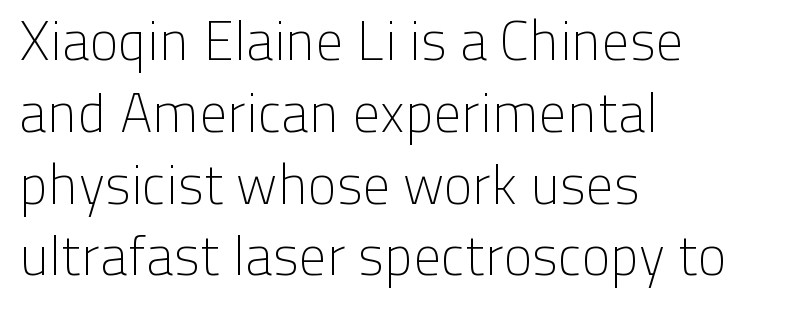
Inter-character spacing is left at the font's built-in metrics. Note the varied advance widths — an 'i' is clearly narrower than an 'm'. The gap between lines stays unmarked. In CSS terms this would be text-align: left.
